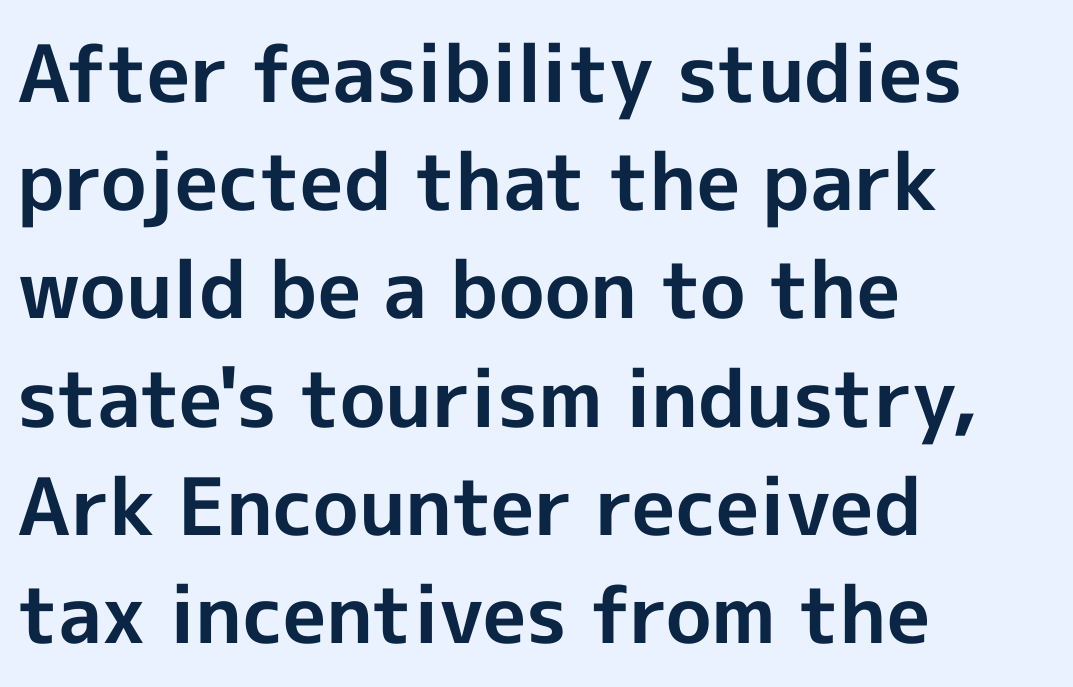
Pretty heavy lettering here — definitely bold. The lines sit at an ordinary, default distance from one another. The designer went with a sans here, leaving each stem footless. If you drew a ruler down the left edge, every line would touch it. Is this a fixed-width face? No — the glyphs have proportional, varying widths.
